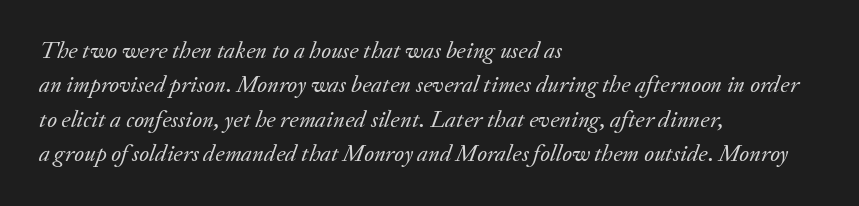
The image shows 24 px text type, italic (leaning right); set left-aligned, normal line spacing (1.43x), normal letter spacing, not underlined.
